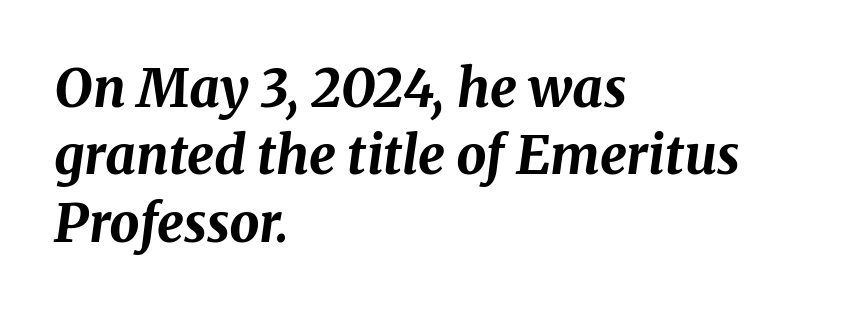
{"italic": "yes", "lean": "right", "slant_degrees": 8, "bold": "yes", "weight": "bold", "width": "normal", "stroke_contrast": "medium", "x_height": "medium", "monospaced": "no", "underline": "no", "align": "left", "line_spacing": "normal", "line_spacing_ratio": 1.27, "letter_spacing": "normal", "letter_spacing_em": 0.0, "glyph_px": 53}
